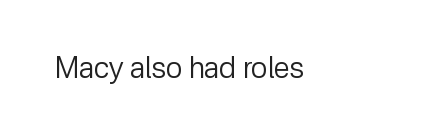
Does the lettering tilt? It doesn't — this is upright. Here the designer chose a conventional face with non-uniform glyph widths. Unmarked baselines from the first word to the last. Look at the tracking — it's just the regular setting, nothing added.
